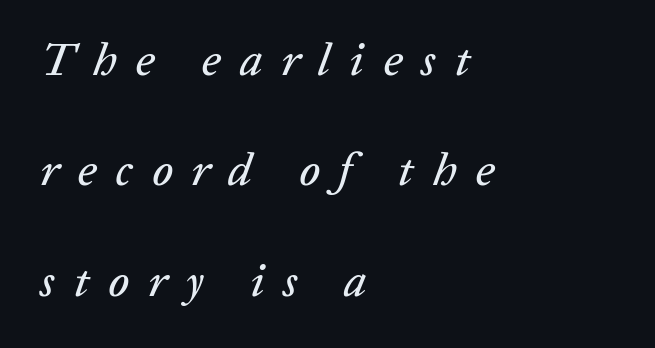
Q: Is the text italic (slanted)? A: Yes, it leans right by about 20 degrees.
Q: Is the text underlined? A: No.
Q: How is the paragraph aligned? A: Left-aligned.
Q: Is the spacing between letters normal or unusually wide? A: Unusually wide.
Q: Is the spacing between lines tight, normal or loose? A: Loose.
Q: Width (condensed, normal, or wide)? A: Normal.
Q: Stroke contrast? A: Low.
Q: x-height? A: Medium.
Q: Monospaced? A: No.
